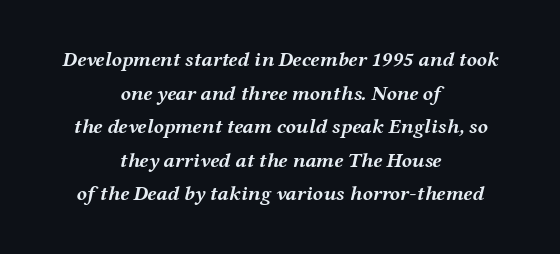
Q: Is the text bold? A: Yes.
Q: Is the text italic (slanted)? A: Yes, it leans right by about 12 degrees.
Q: Is the text underlined? A: No.
Q: How is the paragraph aligned? A: Centered.
Q: Is the spacing between letters normal or unusually wide? A: Normal.
Q: Is the spacing between lines tight, normal or loose? A: Normal.
